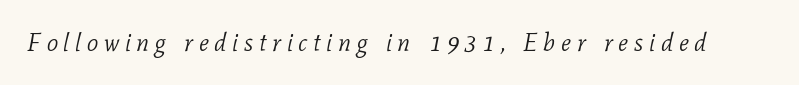
{"italic": "yes", "lean": "right", "slant_degrees": 11, "bold": "no", "underline": "no", "letter_spacing": "wide", "letter_spacing_em": 0.23, "glyph_px": 25}
